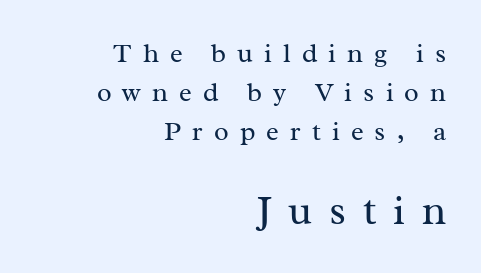
The passage shown stacks its lines at a standard gap. The designer gave the closing block more size than the opening block. The characters display serif detailing at their extremities. Honestly, the letter spacing is so wide it's the main thing you notice.
